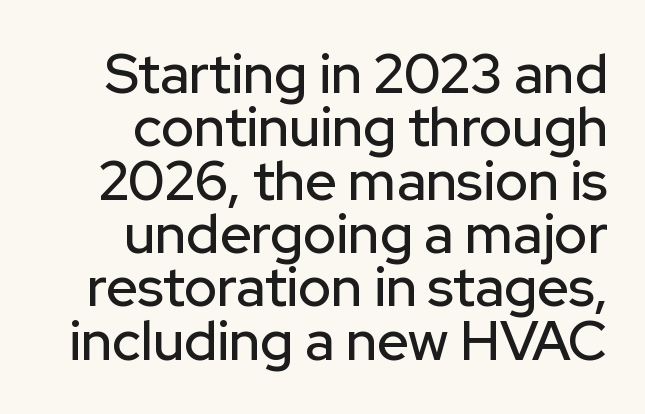
Words float on clear page, feet unadorned. Character widths vary here, with narrow letters taking less room than wide ones. Right-aligned paragraph, ragged on the left. Tracking here is standard; glyphs follow each other at the usual distance. Vertically, the passage feels compressed, each row crowding the next. Vertical strokes here are truly vertical.
